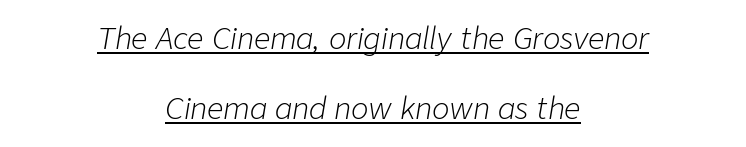
Q: Is the text bold? A: No.
Q: Is the text italic (slanted)? A: Yes, it leans right by about 9 degrees.
Q: Is the text underlined? A: Yes.
Q: How is the paragraph aligned? A: Centered.
Q: Is the spacing between letters normal or unusually wide? A: Normal.
Q: Is the spacing between lines tight, normal or loose? A: Loose.
Q: Width (condensed, normal, or wide)? A: Normal.
Q: Stroke contrast? A: Low.
Q: x-height? A: Medium.
Q: Monospaced? A: No.
